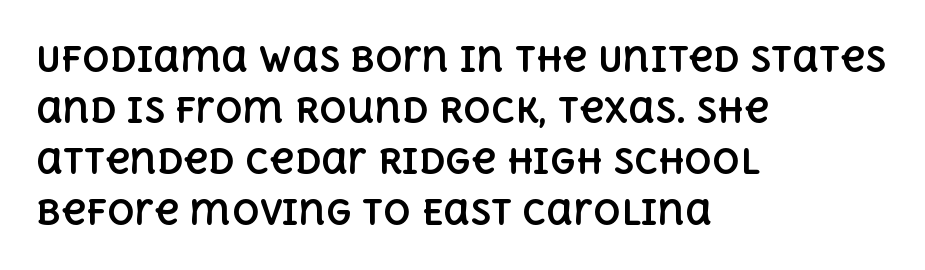
{"italic": "no", "bold": "yes", "weight": "bold", "width": "normal", "x_height": "large", "monospaced": "no", "underline": "no", "align": "left", "line_spacing": "normal", "line_spacing_ratio": 1.5, "letter_spacing": "normal", "letter_spacing_em": 0.0, "glyph_px": 34}
